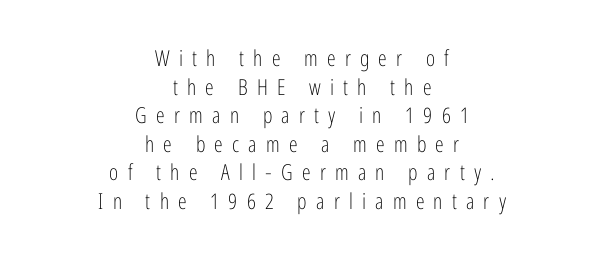
{"italic": "no", "bold": "no", "underline": "no", "align": "center", "line_spacing": "normal", "line_spacing_ratio": 1.3, "letter_spacing": "wide", "letter_spacing_em": 0.42, "glyph_px": 22}
